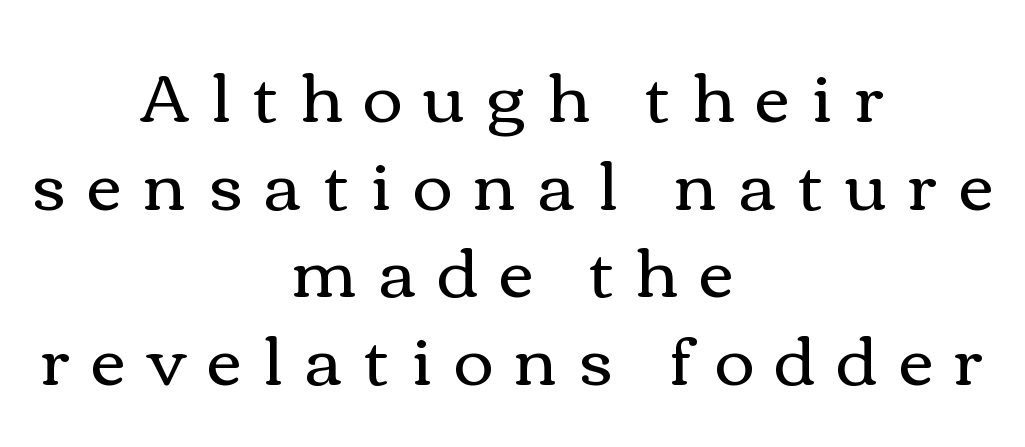
The image shows 68 px regular-weight, wide type, upright; set centered, normal line spacing (1.29x), unusually wide letter spacing (+0.32 em), not underlined; a medium x-height.
